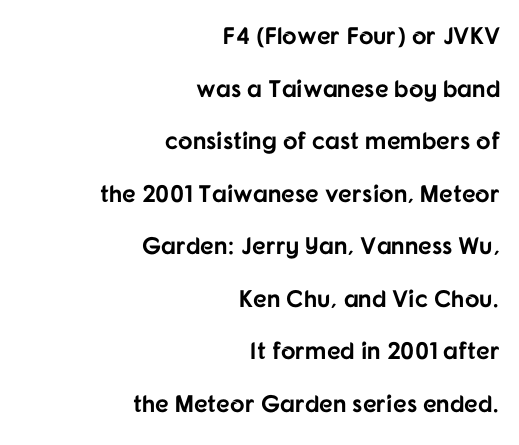
Q: Is the text bold? A: Yes.
Q: Is the text italic (slanted)? A: No, it is upright.
Q: Is the text underlined? A: No.
Q: How is the paragraph aligned? A: Right-aligned.
Q: Is the spacing between letters normal or unusually wide? A: Normal.
Q: Is the spacing between lines tight, normal or loose? A: Loose.
